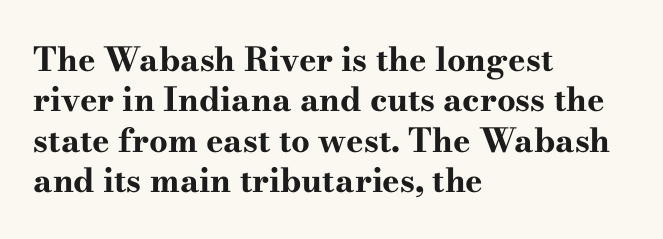
Strokes here are thick enough to call this a true bold. Notice how the stems are strictly vertical — no italics here. Visually the block forms a straight wall on the left and a jagged coastline on the right. Compared with typical body copy, the letter spacing here is the same. The characters display serif detailing at their extremities.
